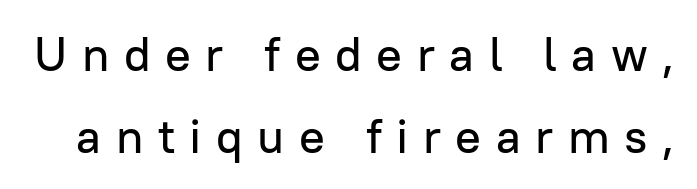
{"serif": "no", "italic": "no", "width": "normal", "stroke_contrast": "low", "x_height": "medium", "monospaced": "no", "underline": "no", "line_spacing": "normal", "line_spacing_ratio": 1.7, "letter_spacing": "wide", "letter_spacing_em": 0.3, "glyph_px": 48}
